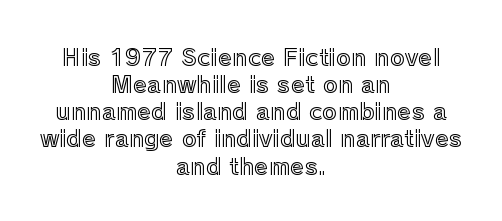
The setting favours the middle, as headings and verse often do. These lines keep a tight, regular rhythm from letter to letter. Is there any slant? The stems are plumb. Just letters on the line, the space beneath them empty.
